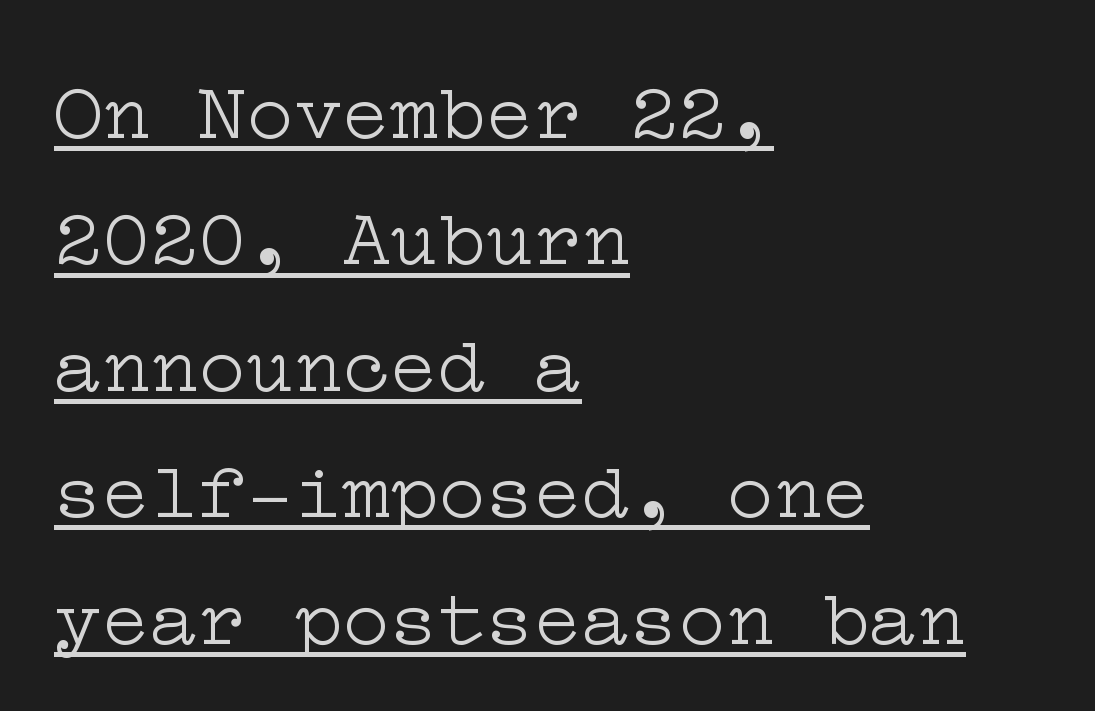
Q: Is the text bold? A: No.
Q: Is the text italic (slanted)? A: No, it is upright.
Q: Is the typeface a serif or a sans-serif typeface? A: Serif.
Q: Is the text underlined? A: Yes.
Q: How is the paragraph aligned? A: Left-aligned.
Q: Is the spacing between letters normal or unusually wide? A: Normal.
Q: Is the spacing between lines tight, normal or loose? A: Normal.
Q: Width (condensed, normal, or wide)? A: Wide.
Q: Stroke contrast? A: Low.
Q: x-height? A: Medium.
